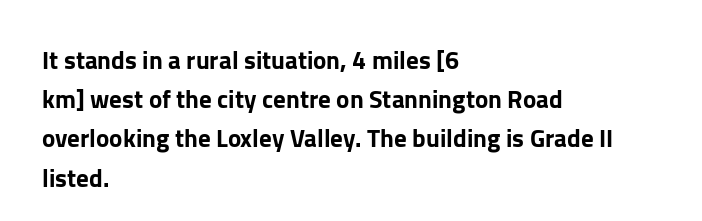
Q: Is the text italic (slanted)? A: No, it is upright.
Q: Is the text underlined? A: No.
Q: How is the paragraph aligned? A: Left-aligned.
Q: Is the spacing between letters normal or unusually wide? A: Normal.
Q: Is the spacing between lines tight, normal or loose? A: Normal.
